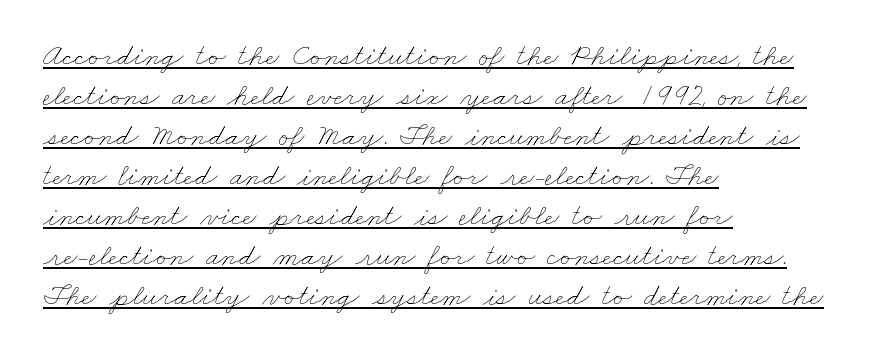
{"bold": "no", "weight": "thin", "width": "wide", "stroke_contrast": "low", "x_height": "small", "monospaced": "no", "underline": "yes", "align": "left", "line_spacing": "normal", "line_spacing_ratio": 1.29, "letter_spacing": "normal", "letter_spacing_em": 0.0, "glyph_px": 31}
